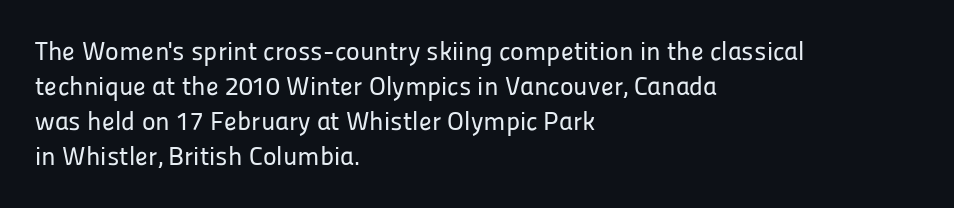
{"italic": "no", "underline": "no", "align": "left", "line_spacing": "normal", "line_spacing_ratio": 1.35, "letter_spacing": "normal", "letter_spacing_em": 0.0, "glyph_px": 26}
